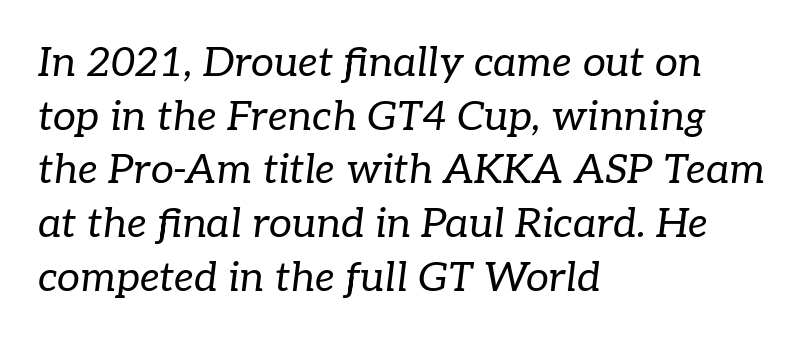
Q: Is the text bold? A: No.
Q: Is the text italic (slanted)? A: Yes, it leans right by about 7 degrees.
Q: Is the typeface a serif or a sans-serif typeface? A: Serif.
Q: Is the text underlined? A: No.
Q: How is the paragraph aligned? A: Left-aligned.
Q: Is the spacing between letters normal or unusually wide? A: Normal.
Q: Is the spacing between lines tight, normal or loose? A: Normal.
Q: Width (condensed, normal, or wide)? A: Normal.
Q: Stroke contrast? A: Low.
Q: x-height? A: Medium.
Q: Monospaced? A: No.
